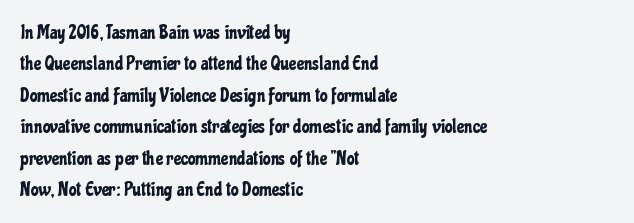
The image shows 20 px text type, upright; set left-aligned, normal line spacing (1.57x), normal letter spacing, not underlined.
